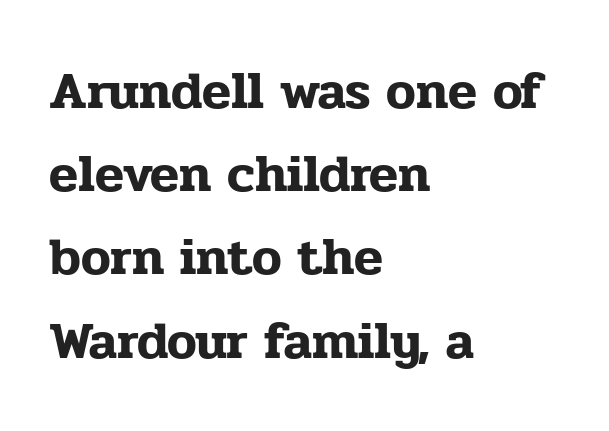
Q: Is the text italic (slanted)? A: No, it is upright.
Q: Is the typeface a serif or a sans-serif typeface? A: Serif.
Q: Is the text underlined? A: No.
Q: How is the paragraph aligned? A: Left-aligned.
Q: Is the spacing between letters normal or unusually wide? A: Normal.
Q: Is the spacing between lines tight, normal or loose? A: Normal.
Q: Width (condensed, normal, or wide)? A: Normal.
Q: Stroke contrast? A: Low.
Q: x-height? A: Medium.
Q: Monospaced? A: No.
